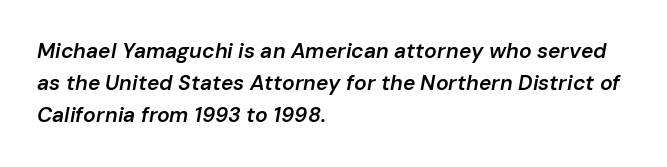
The gaps between neighbouring characters are ordinary and unremarkable. These lines were composed using italics. These lines sit exactly where default settings would place them. The string is rendered with underlining switched off. Look at the stroke-to-counter ratio: somewhat heavy, a semibold. The ragged edge is on the right, which tells us the setting is flush left.
